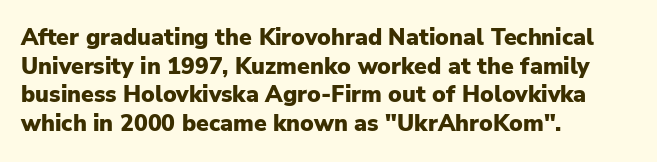
Q: Is the text bold? A: Yes.
Q: Is the text italic (slanted)? A: No, it is upright.
Q: Is the text underlined? A: No.
Q: How is the paragraph aligned? A: Left-aligned.
Q: Is the spacing between letters normal or unusually wide? A: Normal.
Q: Is the spacing between lines tight, normal or loose? A: Normal.
